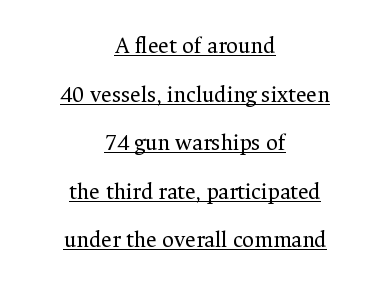
{"italic": "no", "bold": "no", "underline": "yes", "align": "center", "line_spacing": "loose", "line_spacing_ratio": 2.11, "letter_spacing": "normal", "letter_spacing_em": 0.0, "glyph_px": 23}
